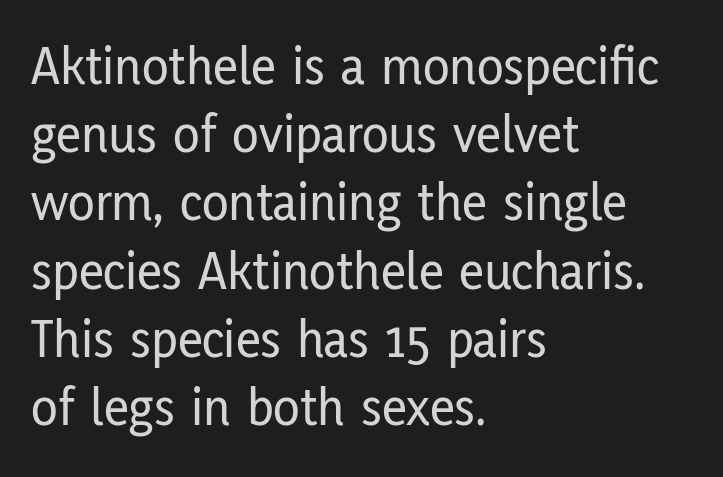
{"serif": "no", "italic": "no", "width": "condensed", "stroke_contrast": "low", "x_height": "medium", "monospaced": "no", "underline": "no", "align": "left", "line_spacing_ratio": 1.24, "letter_spacing": "normal", "letter_spacing_em": 0.0, "glyph_px": 55}
